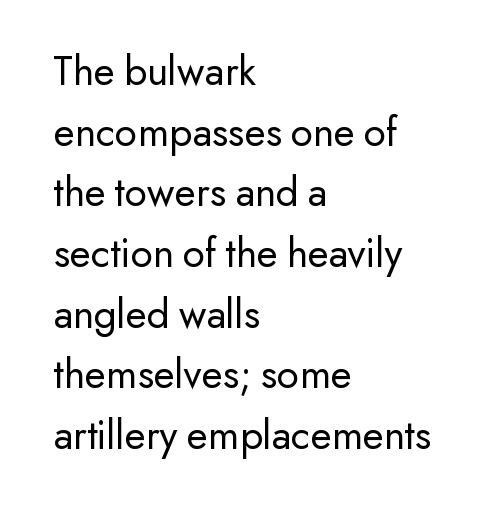
The glyphs are unaccompanied by any horizontal stroke below them. Each letter keeps its own natural width here, so spacing adapts to shape. Unlike italic type, these characters show no tilt at all. Inter-character spacing is left at the font's built-in metrics.
